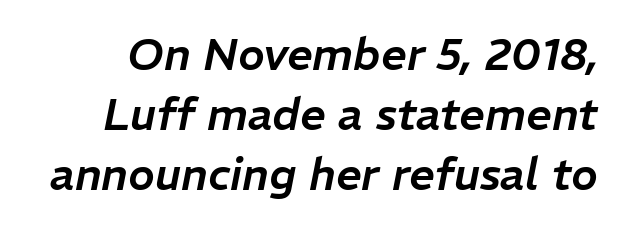
The image shows 45 px text type, italic (leaning right); set normal line spacing (1.33x), normal letter spacing, not underlined; low stroke contrast and a medium x-height.
